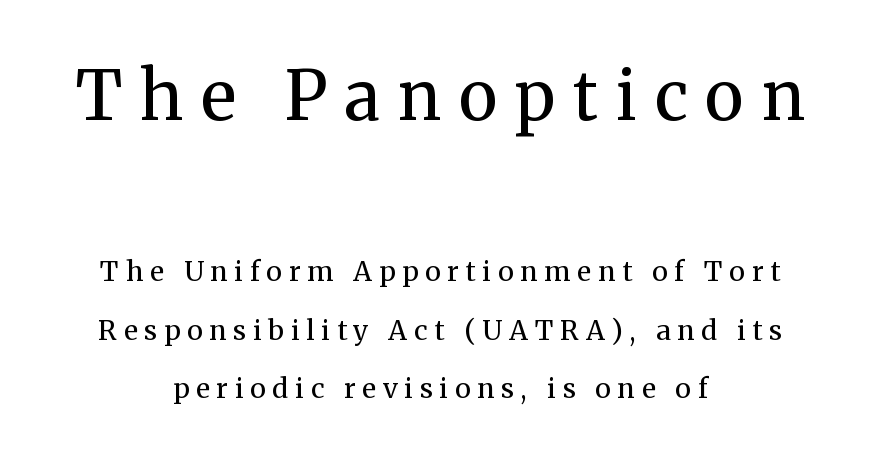
Q: Is the text bold? A: No.
Q: Is the text italic (slanted)? A: No, it is upright.
Q: Is the typeface a serif or a sans-serif typeface? A: Serif.
Q: Is the text underlined? A: No.
Q: How is the paragraph aligned? A: Centered.
Q: Is the spacing between letters normal or unusually wide? A: Unusually wide.
Q: Is the spacing between lines tight, normal or loose? A: Loose.
Q: Which block of text is set in a larger size, the first (top) or the second (bottom)? A: The first (top) one.
Q: Width (condensed, normal, or wide)? A: Normal.
Q: Stroke contrast? A: Medium.
Q: x-height? A: Medium.
Q: Monospaced? A: No.
